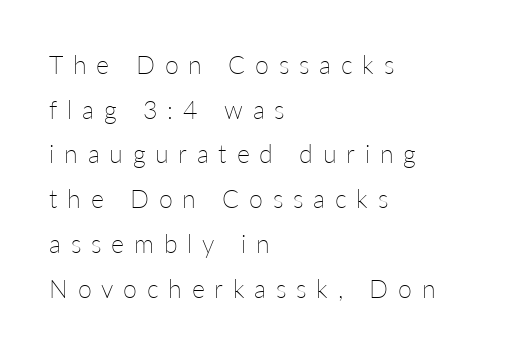
Here the glyphs are tracked loosely, breaking word shapes into spaced letters. If you drew a ruler down the left edge, every line would touch it. The type sits square on the baseline with zero lean. Unmarked baselines from the first word to the last. Weight class: somewhere from thin through regular.
